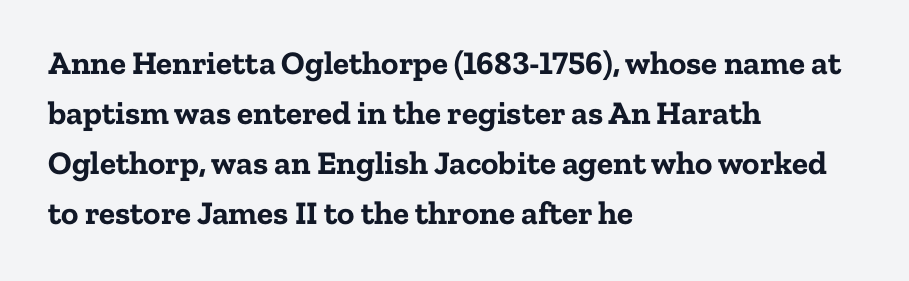
Q: Is the text bold? A: Yes.
Q: Is the text italic (slanted)? A: No, it is upright.
Q: Is the typeface a serif or a sans-serif typeface? A: Serif.
Q: Is the text underlined? A: No.
Q: How is the paragraph aligned? A: Left-aligned.
Q: Is the spacing between letters normal or unusually wide? A: Normal.
Q: Is the spacing between lines tight, normal or loose? A: Normal.
Q: Width (condensed, normal, or wide)? A: Normal.
Q: Stroke contrast? A: Low.
Q: x-height? A: Medium.
Q: Monospaced? A: No.
